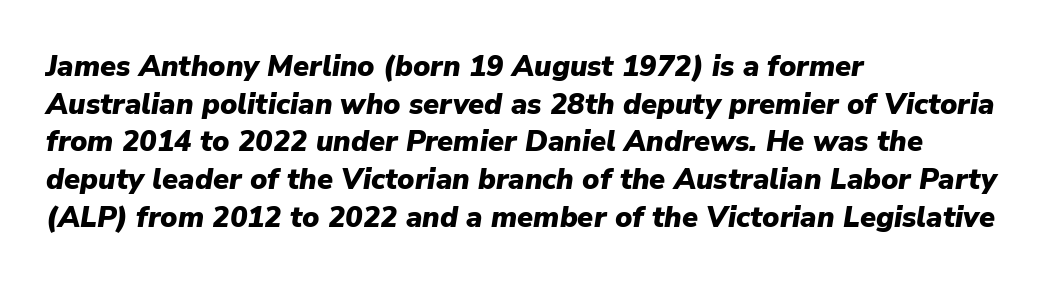
The sample has been set heavy, in full bold. Does the copy run flush right? No — it runs flush left. The whole block is typeset with a tilt. In terms of leading, this rendering sits right in the middle. Varying glyph widths throughout — classic text-font behaviour.
